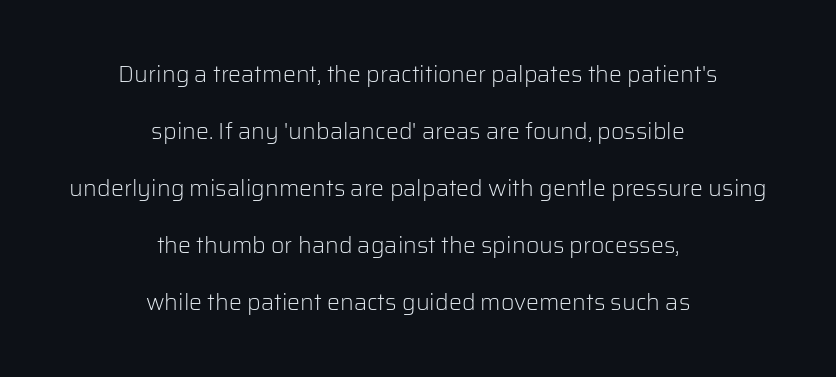
The image shows 23 px text type, upright; set centered, loose line spacing (2.48x), normal letter spacing, not underlined.
